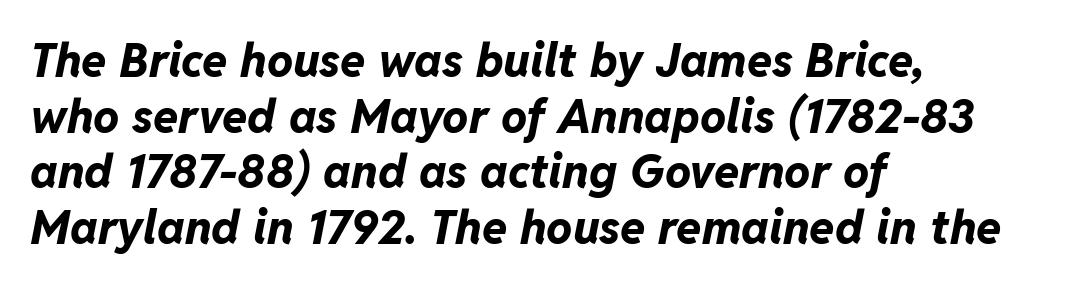
{"italic": "yes", "lean": "right", "slant_degrees": 11, "bold": "yes", "weight": "bold", "width": "normal", "stroke_contrast": "low", "x_height": "medium", "monospaced": "no", "underline": "no", "align": "left", "line_spacing_ratio": 1.21, "letter_spacing": "normal", "letter_spacing_em": 0.0, "glyph_px": 46}
